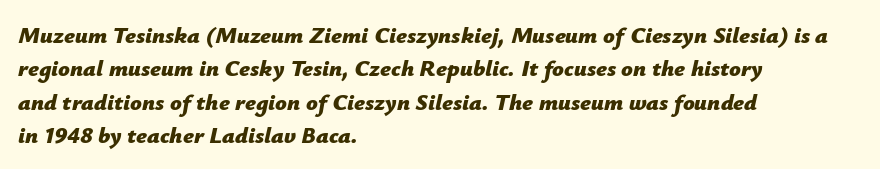
Q: Is the text bold? A: Yes.
Q: Is the text italic (slanted)? A: Yes, it leans right by about 12 degrees.
Q: Is the text underlined? A: No.
Q: How is the paragraph aligned? A: Left-aligned.
Q: Is the spacing between letters normal or unusually wide? A: Normal.
Q: Is the spacing between lines tight, normal or loose? A: Normal.
